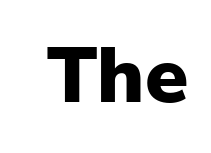
{"serif": "no", "italic": "no", "bold": "yes", "weight": "heavy", "width": "normal", "stroke_contrast": "low", "x_height": "medium", "monospaced": "no", "underline": "no", "letter_spacing": "normal", "letter_spacing_em": 0.0, "glyph_px": 78}
